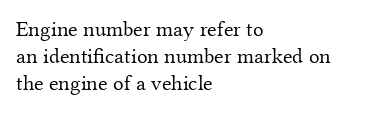
{"italic": "no", "bold": "no", "underline": "no", "align": "left", "line_spacing_ratio": 1.23, "letter_spacing": "normal", "letter_spacing_em": 0.0, "glyph_px": 22}
